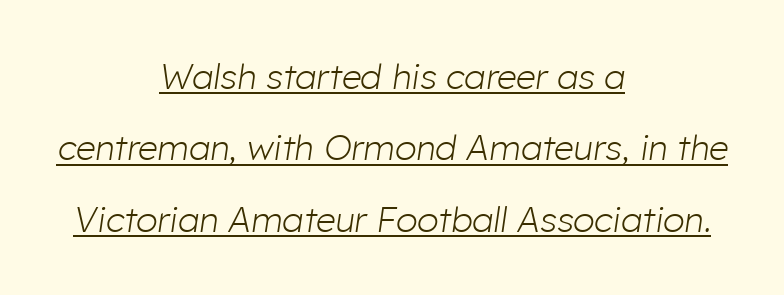
{"italic": "yes", "lean": "right", "slant_degrees": 8, "bold": "no", "weight": "light", "width": "normal", "stroke_contrast": "low", "x_height": "medium", "monospaced": "no", "underline": "yes", "align": "center", "line_spacing": "loose", "line_spacing_ratio": 2.04, "letter_spacing": "normal", "letter_spacing_em": 0.0, "glyph_px": 35}
